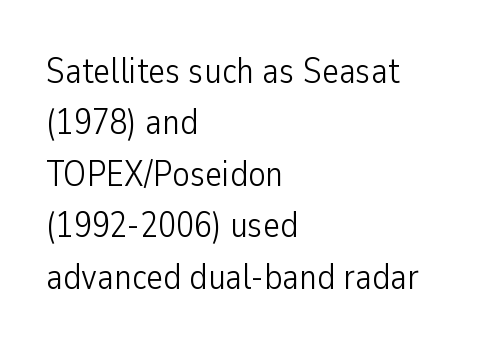
Q: Is the text bold? A: No.
Q: Is the text italic (slanted)? A: No, it is upright.
Q: Is the typeface a serif or a sans-serif typeface? A: Sans-serif.
Q: Is the text underlined? A: No.
Q: How is the paragraph aligned? A: Left-aligned.
Q: Is the spacing between letters normal or unusually wide? A: Normal.
Q: Is the spacing between lines tight, normal or loose? A: Normal.
Q: Width (condensed, normal, or wide)? A: Condensed.
Q: Stroke contrast? A: Low.
Q: x-height? A: Medium.
Q: Monospaced? A: No.
